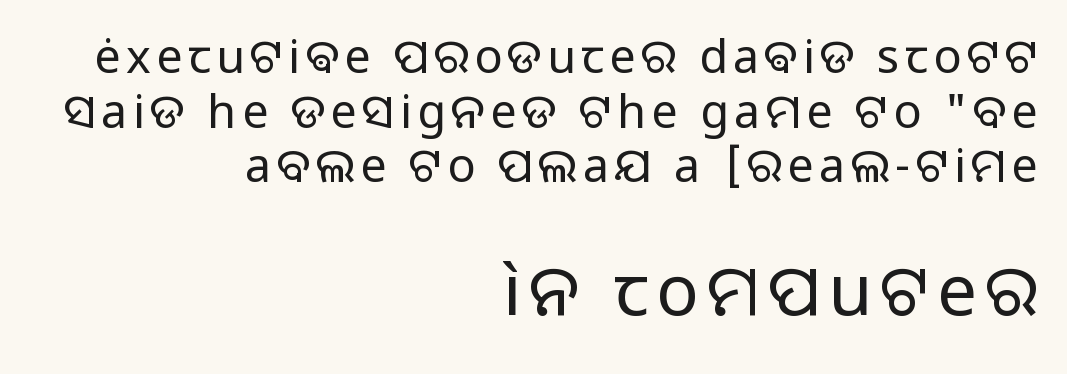
The image shows 71 px regular-weight sans-serif type, upright; set right-aligned, line spacing 1.16x, not underlined; the second (bottom) block is 1.51x larger; low stroke contrast and a medium x-height.
